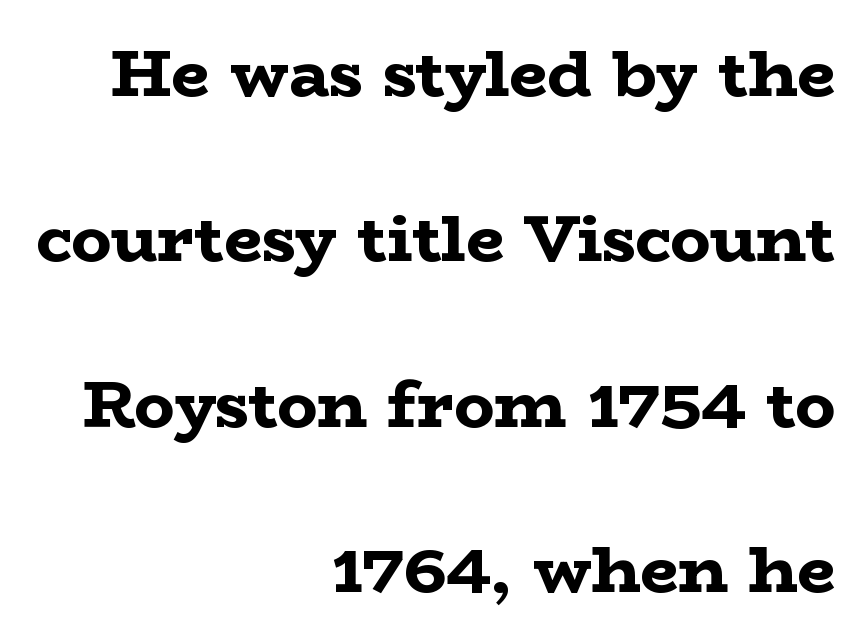
Q: Is the text bold? A: Yes.
Q: Is the text italic (slanted)? A: No, it is upright.
Q: Is the typeface a serif or a sans-serif typeface? A: Serif.
Q: Is the text underlined? A: No.
Q: How is the paragraph aligned? A: Right-aligned.
Q: Is the spacing between letters normal or unusually wide? A: Normal.
Q: Is the spacing between lines tight, normal or loose? A: Loose.
Q: Width (condensed, normal, or wide)? A: Wide.
Q: Stroke contrast? A: Low.
Q: x-height? A: Medium.
Q: Monospaced? A: No.
